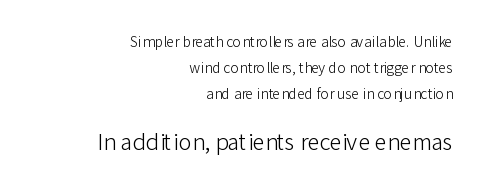
Q: Is the text bold? A: No.
Q: Is the text italic (slanted)? A: No, it is upright.
Q: Is the text underlined? A: No.
Q: How is the paragraph aligned? A: Right-aligned.
Q: Is the spacing between letters normal or unusually wide? A: Normal.
Q: Which block of text is set in a larger size, the first (top) or the second (bottom)? A: The second (bottom) one.
